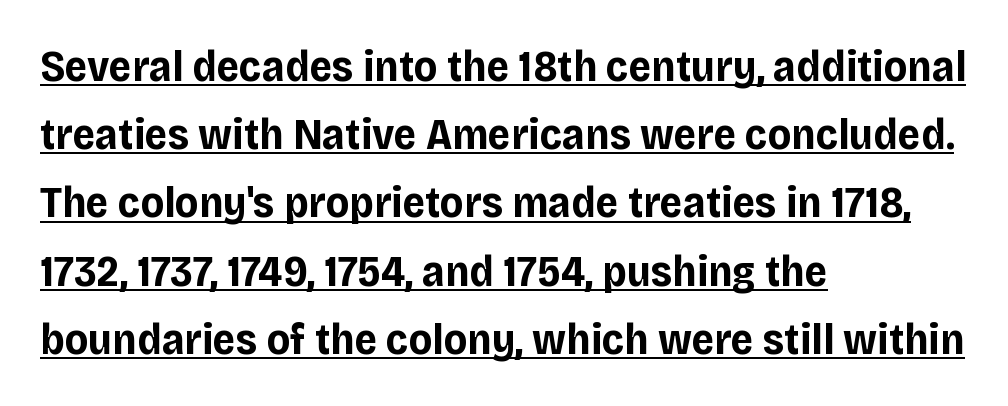
Q: Is the text bold? A: Yes.
Q: Is the text italic (slanted)? A: No, it is upright.
Q: Is the typeface a serif or a sans-serif typeface? A: Sans-serif.
Q: Is the text underlined? A: Yes.
Q: How is the paragraph aligned? A: Left-aligned.
Q: Is the spacing between letters normal or unusually wide? A: Normal.
Q: Is the spacing between lines tight, normal or loose? A: Normal.
Q: Width (condensed, normal, or wide)? A: Normal.
Q: Stroke contrast? A: Low.
Q: x-height? A: Large.
Q: Monospaced? A: No.
